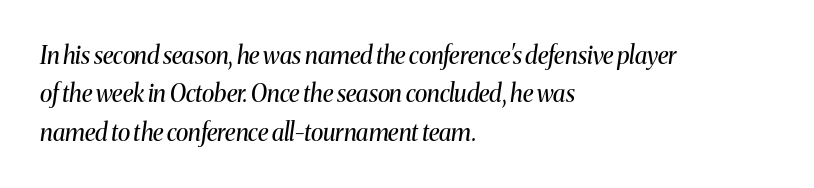
The image shows 24 px text type, italic (leaning right); set left-aligned, normal line spacing (1.6x), normal letter spacing, not underlined.
